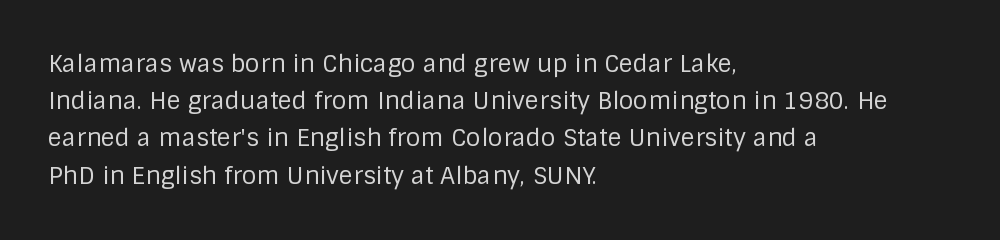
The image shows 24 px text type, upright; set left-aligned, normal line spacing (1.55x), normal letter spacing, not underlined.
